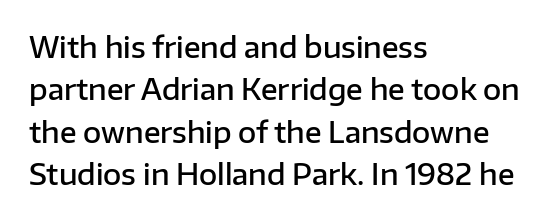
{"serif": "no", "italic": "no", "bold": "semi", "weight": "semibold", "width": "normal", "stroke_contrast": "low", "x_height": "medium", "monospaced": "no", "underline": "no", "align": "left", "line_spacing": "normal", "line_spacing_ratio": 1.51, "letter_spacing": "normal", "letter_spacing_em": 0.0, "glyph_px": 28}
